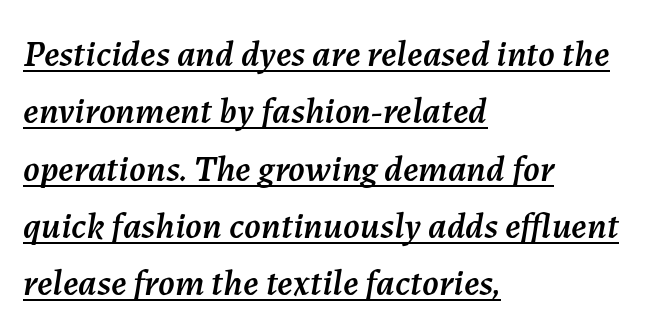
Compared with ordinary roman type, these characters are visibly tilted. Where is the straight margin? On the left. The string is rendered with underlining switched on. Look at the tracking — it's just the regular setting, nothing added. Interline gaps are of average width in this sample.
